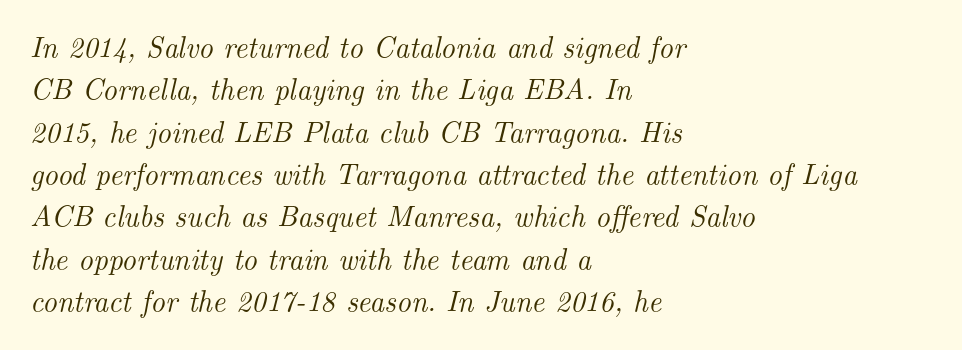
Q: Is the text italic (slanted)? A: Yes, it leans right by about 14 degrees.
Q: Is the typeface a serif or a sans-serif typeface? A: Serif.
Q: Is the text underlined? A: No.
Q: How is the paragraph aligned? A: Left-aligned.
Q: Is the spacing between letters normal or unusually wide? A: Normal.
Q: Is the spacing between lines tight, normal or loose? A: Normal.
Q: Width (condensed, normal, or wide)? A: Normal.
Q: Stroke contrast? A: Medium.
Q: x-height? A: Small.
Q: Monospaced? A: No.
